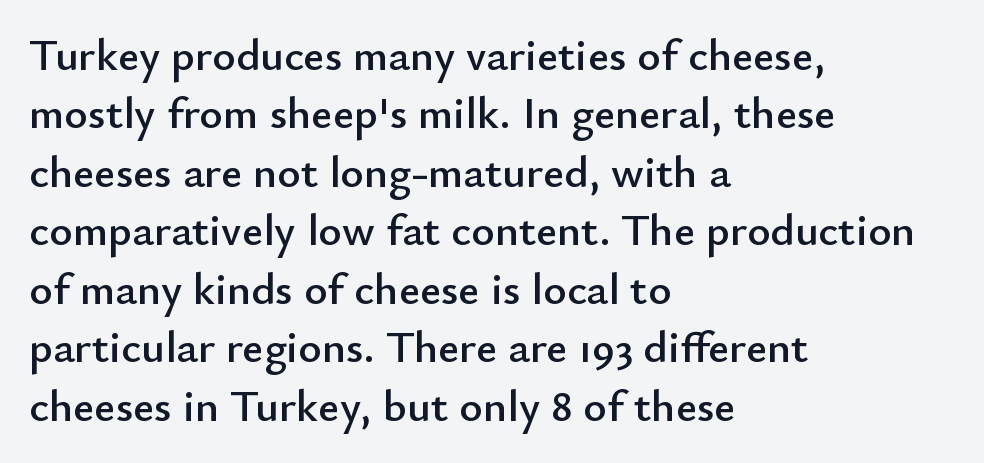
Regarding leading, the lines here are spaced in the standard way. Here the designer chose a conventional face with non-uniform glyph widths. The baseline area is clear. Unlike a traditional serif, this face leaves its strokes unadorned.
